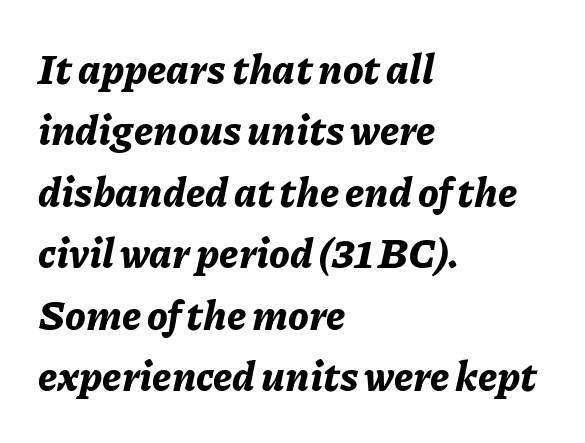
Typographic density is high because the face is bold. The baseline area is clear. Standard letterfit; no display-style spreading of the glyphs. The lines are quadded left. This sample has the flowing, uneven cadence of proportional lettering. Summary of vertical rhythm: regular, with standard interline spacing.
